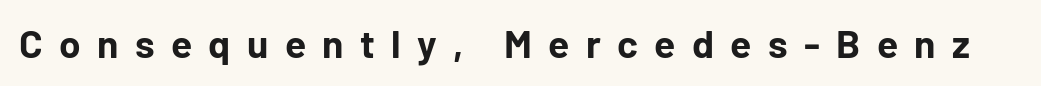
In terms of posture, this sample is upright. Check where the strokes stop: nothing finishes them off — pure sans. The glyphs are unaccompanied by any horizontal stroke below them. The passage shown has open, widely tracked lettering throughout. Each letter keeps its own natural width here, so spacing adapts to shape. Compared with an ordinary text face, these strokes are far heavier — a full bold.
